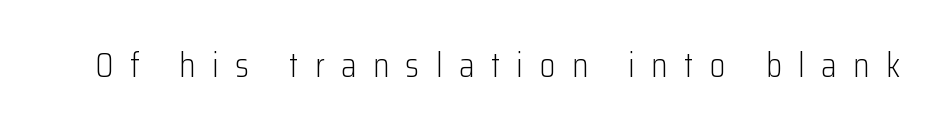
The image shows 35 px light, condensed sans-serif type, upright; set unusually wide letter spacing (+0.48 em), not underlined; low stroke contrast and a medium x-height.
